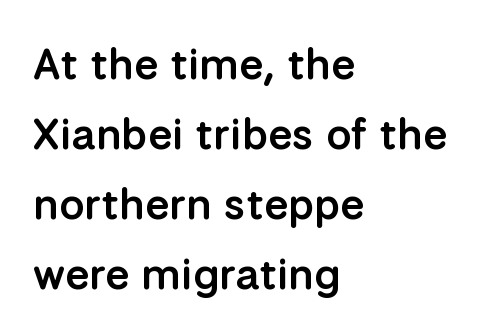
The image shows 44 px semibold sans-serif type, upright; set left-aligned, normal line spacing (1.59x), normal letter spacing, not underlined; low stroke contrast and a medium x-height.
